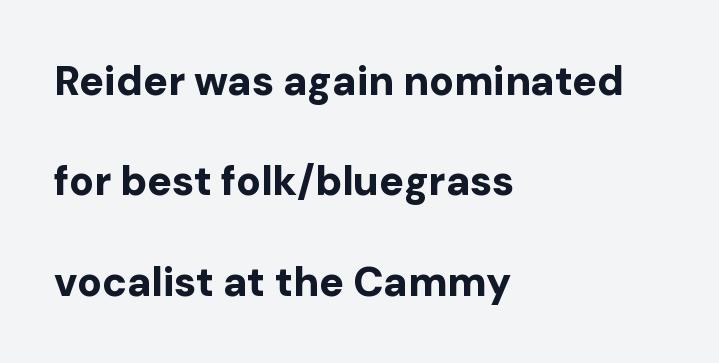
The tracking reads as untouched default to a designer's eye. The vertical gap from one line to the next is large. The setting favours the left margin, as ordinary paragraphs usually do. Characters remain perfectly vertical along every line. Emphasis by weight is at full strength: bold.
